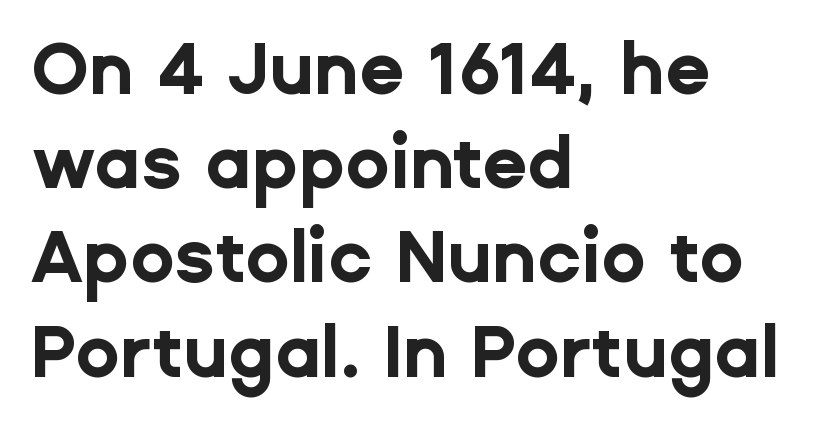
{"serif": "no", "italic": "no", "bold": "yes", "weight": "bold", "width": "normal", "stroke_contrast": "low", "x_height": "medium", "monospaced": "no", "underline": "no", "align": "left", "line_spacing": "normal", "line_spacing_ratio": 1.29, "letter_spacing": "normal", "letter_spacing_em": 0.0, "glyph_px": 73}
